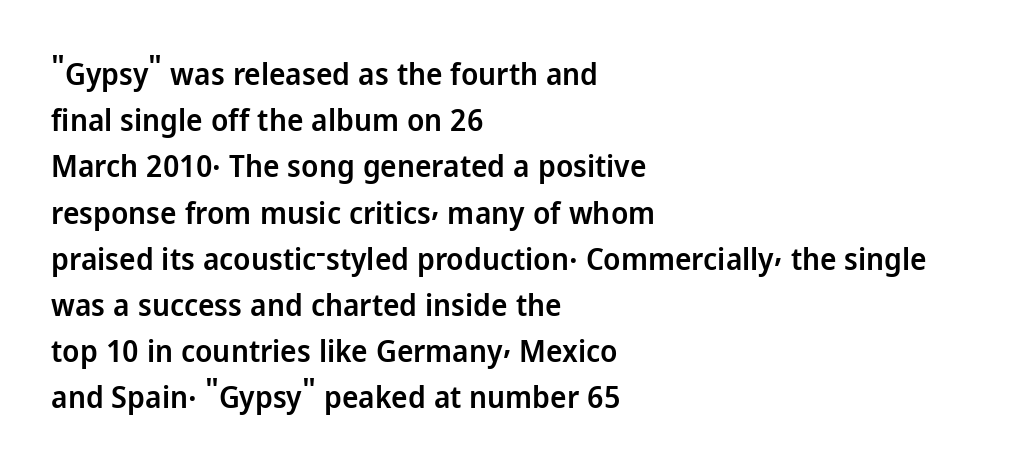
The letters advance in unequal steps, a hallmark of proportional type. Look at the tracking — it's just the regular setting, nothing added. Short and long lines alike share a common starting point at left. Students, this is semibold: more ink than regular, less than bold. The letters carry no serifs — their stems end cleanly without finishing strokes.
